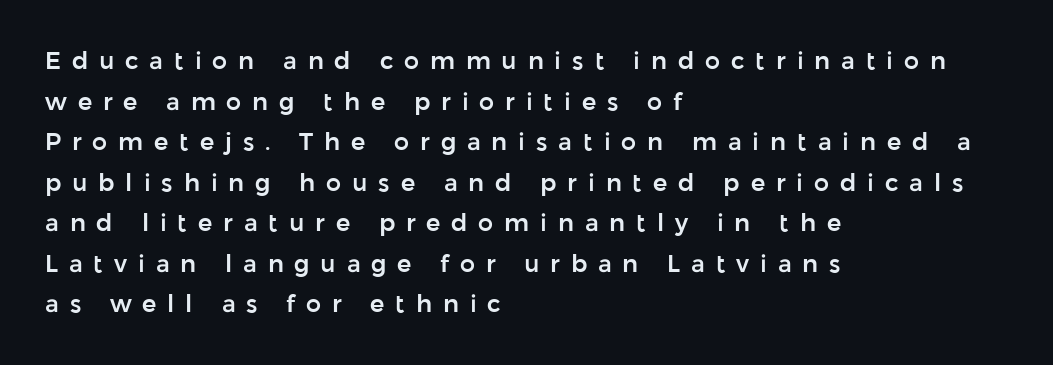
{"italic": "no", "underline": "no", "align": "left", "line_spacing": "normal", "line_spacing_ratio": 1.69, "letter_spacing": "wide", "letter_spacing_em": 0.45, "glyph_px": 24}
